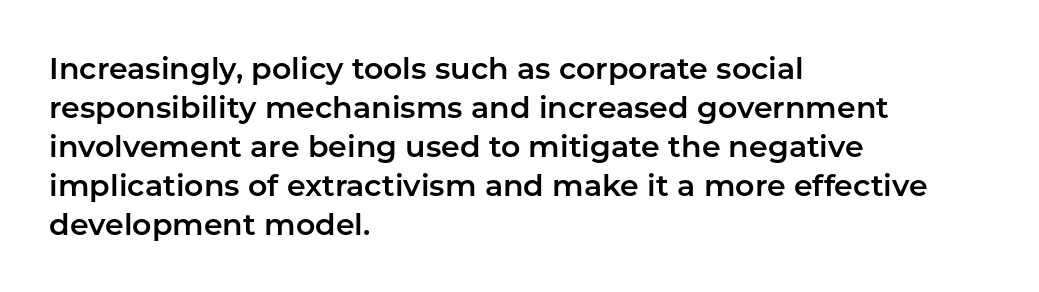
{"serif": "no", "italic": "no", "width": "normal", "stroke_contrast": "low", "x_height": "medium", "monospaced": "no", "underline": "no", "align": "left", "line_spacing": "normal", "line_spacing_ratio": 1.3, "letter_spacing": "normal", "letter_spacing_em": 0.0, "glyph_px": 30}
